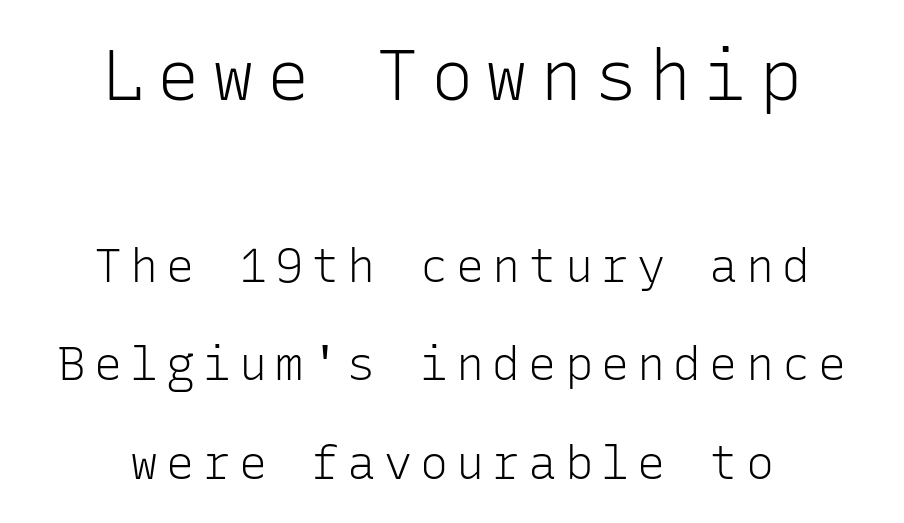
{"serif": "no", "italic": "no", "bold": "no", "weight": "light", "width": "normal", "stroke_contrast": "low", "x_height": "medium", "monospaced": "yes", "underline": "no", "align": "center", "line_spacing": "loose", "line_spacing_ratio": 2.09, "larger_block": "first", "size_ratio": 1.51, "glyph_px": 71}
